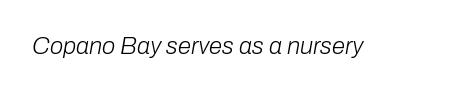
Q: Is the text bold? A: No.
Q: Is the text italic (slanted)? A: Yes, it leans right by about 10 degrees.
Q: Is the text underlined? A: No.
Q: Is the spacing between letters normal or unusually wide? A: Normal.
